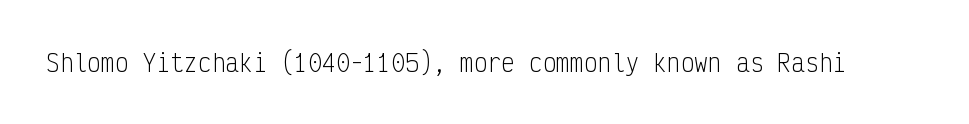
The type is set solid horizontally, with unmodified tracking. Words float on clear page, feet unadorned. A quiet, ordinary-to-light weight characterises the typeface. The type sits square on the baseline with zero lean.
